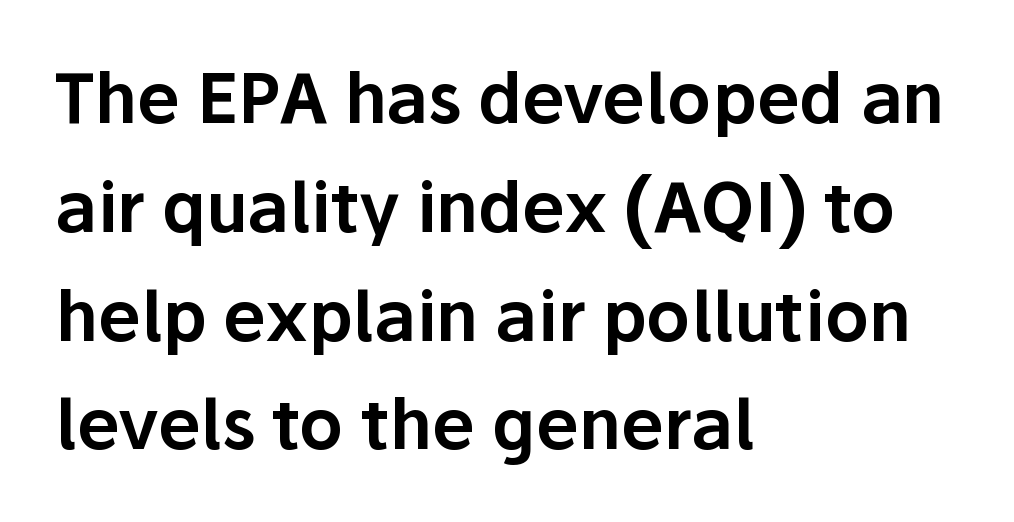
Q: Is the text italic (slanted)? A: No, it is upright.
Q: Is the typeface a serif or a sans-serif typeface? A: Sans-serif.
Q: Is the text underlined? A: No.
Q: How is the paragraph aligned? A: Left-aligned.
Q: Is the spacing between letters normal or unusually wide? A: Normal.
Q: Is the spacing between lines tight, normal or loose? A: Normal.
Q: Width (condensed, normal, or wide)? A: Normal.
Q: Stroke contrast? A: Low.
Q: x-height? A: Medium.
Q: Monospaced? A: No.
